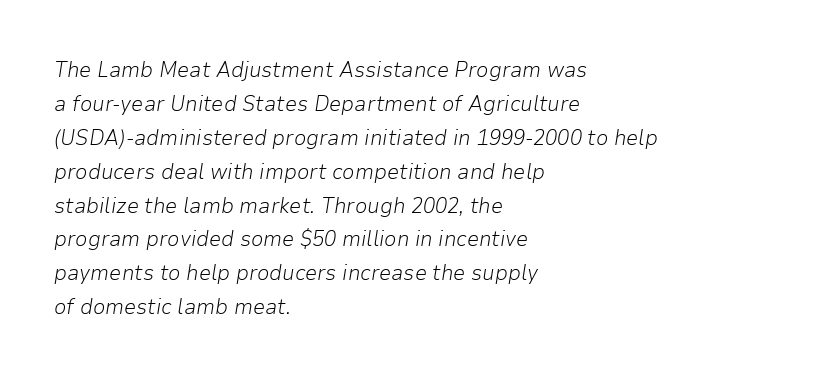
The image shows 22 px text type, italic (leaning right); set left-aligned, normal line spacing (1.54x), normal letter spacing, not underlined.
